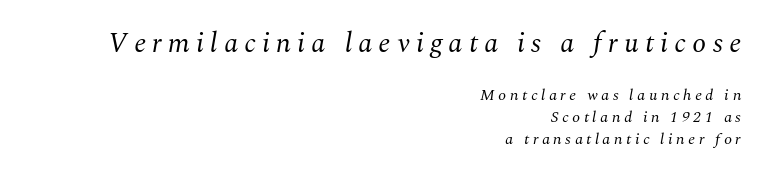
Q: Is the text bold? A: No.
Q: Is the text italic (slanted)? A: Yes, it leans right by about 10 degrees.
Q: Is the typeface a serif or a sans-serif typeface? A: Serif.
Q: Is the text underlined? A: No.
Q: How is the paragraph aligned? A: Right-aligned.
Q: Is the spacing between letters normal or unusually wide? A: Unusually wide.
Q: Is the spacing between lines tight, normal or loose? A: Normal.
Q: Which block of text is set in a larger size, the first (top) or the second (bottom)? A: The first (top) one.
Q: Width (condensed, normal, or wide)? A: Normal.
Q: Stroke contrast? A: Medium.
Q: x-height? A: Medium.
Q: Monospaced? A: No.
